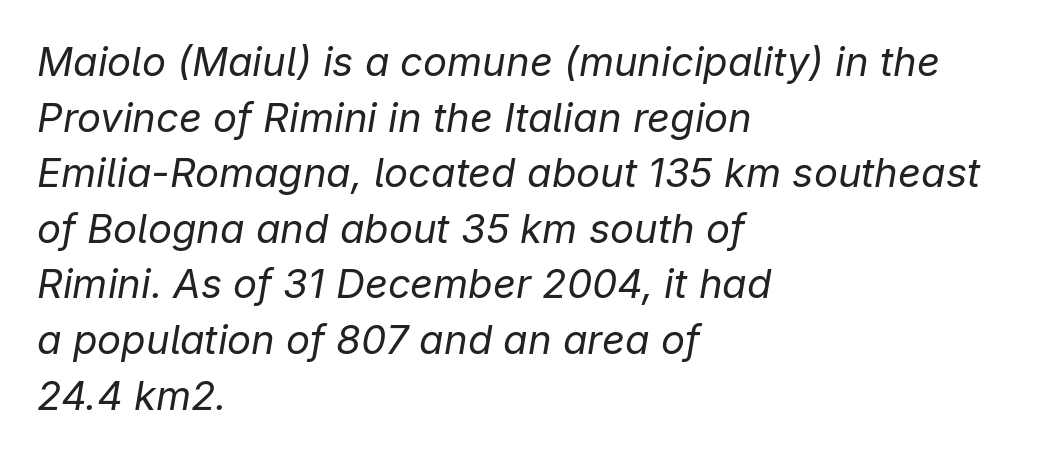
Q: Is the text bold? A: No.
Q: Is the text italic (slanted)? A: Yes, it leans right by about 9 degrees.
Q: Is the text underlined? A: No.
Q: How is the paragraph aligned? A: Left-aligned.
Q: Is the spacing between letters normal or unusually wide? A: Normal.
Q: Is the spacing between lines tight, normal or loose? A: Normal.
Q: Width (condensed, normal, or wide)? A: Normal.
Q: Stroke contrast? A: Low.
Q: x-height? A: Medium.
Q: Monospaced? A: No.
